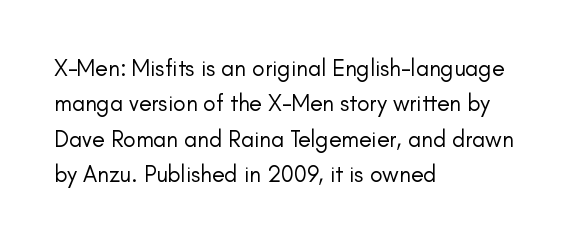
The image shows 23 px text type, upright; set left-aligned, normal line spacing (1.54x), normal letter spacing, not underlined.
